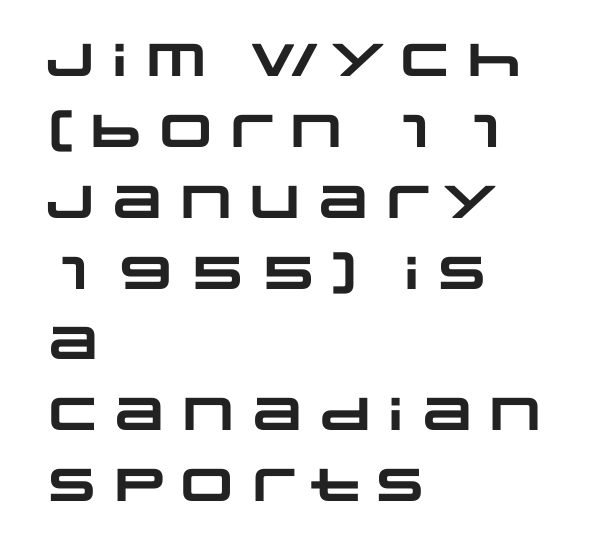
Q: Is the text bold? A: Yes.
Q: Is the typeface a serif or a sans-serif typeface? A: Sans-serif.
Q: Is the text underlined? A: No.
Q: How is the paragraph aligned? A: Left-aligned.
Q: Is the spacing between letters normal or unusually wide? A: Normal.
Q: Is the spacing between lines tight, normal or loose? A: Normal.
Q: Width (condensed, normal, or wide)? A: Wide.
Q: Stroke contrast? A: Low.
Q: x-height? A: Large.
Q: Monospaced? A: No.
